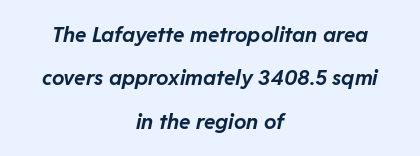
{"italic": "yes", "lean": "right", "slant_degrees": 11, "bold": "yes", "underline": "no", "align": "center", "line_spacing": "loose", "line_spacing_ratio": 2.07, "letter_spacing": "normal", "letter_spacing_em": 0.0, "glyph_px": 21}
